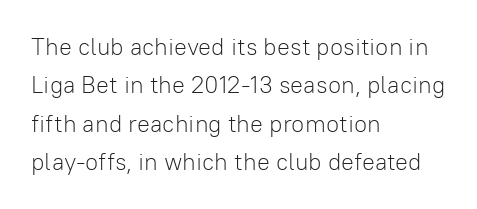
The image shows 24 px text type, upright; set left-aligned, normal line spacing (1.6x), normal letter spacing, not underlined.
